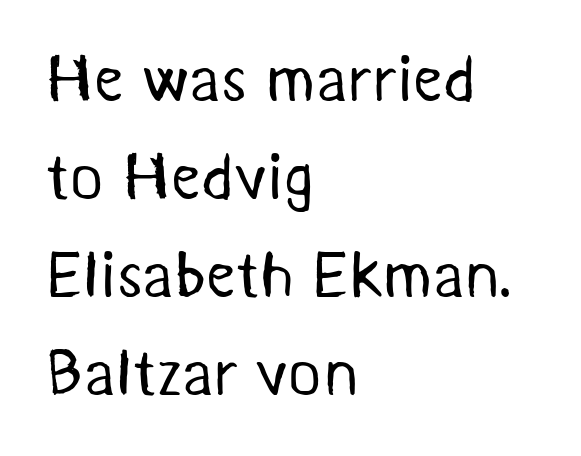
Q: Is the text bold? A: No.
Q: Is the typeface a serif or a sans-serif typeface? A: Sans-serif.
Q: Is the text underlined? A: No.
Q: How is the paragraph aligned? A: Left-aligned.
Q: Is the spacing between letters normal or unusually wide? A: Normal.
Q: Is the spacing between lines tight, normal or loose? A: Normal.
Q: Width (condensed, normal, or wide)? A: Normal.
Q: Stroke contrast? A: Medium.
Q: x-height? A: Medium.
Q: Monospaced? A: No.
